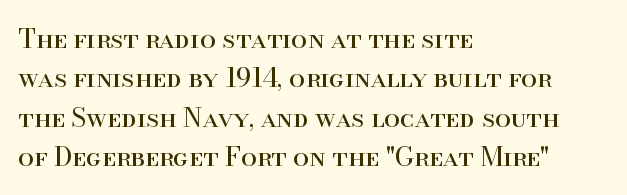
{"italic": "no", "bold": "no", "underline": "no", "align": "left", "line_spacing": "normal", "line_spacing_ratio": 1.51, "letter_spacing": "normal", "letter_spacing_em": 0.0, "glyph_px": 26}
